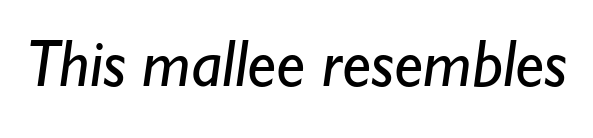
In terms of letterform style, serifs are entirely absent. Letters have the restrained weight of plain body copy at most. A typesetter would call this proportional, since set widths differ per character. The glyphs are unaccompanied by any horizontal stroke below them. A typesetter would call this zero additional tracking.
